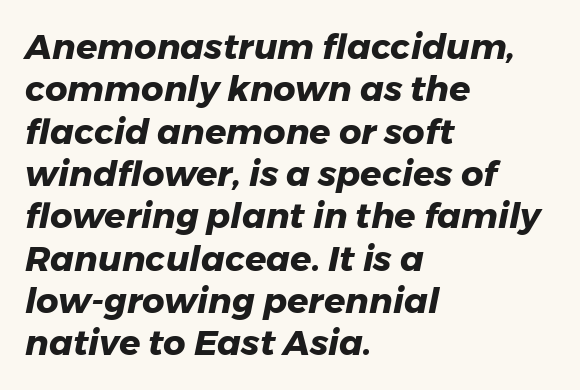
Yep, that's italic — everything's leaning. Varying glyph widths throughout — classic text-font behaviour. Reading down the block, your eye returns to a fixed left position each line. A clean baseline with only descenders dipping below it. Spacing between characters is what you'd get straight out of the box.
